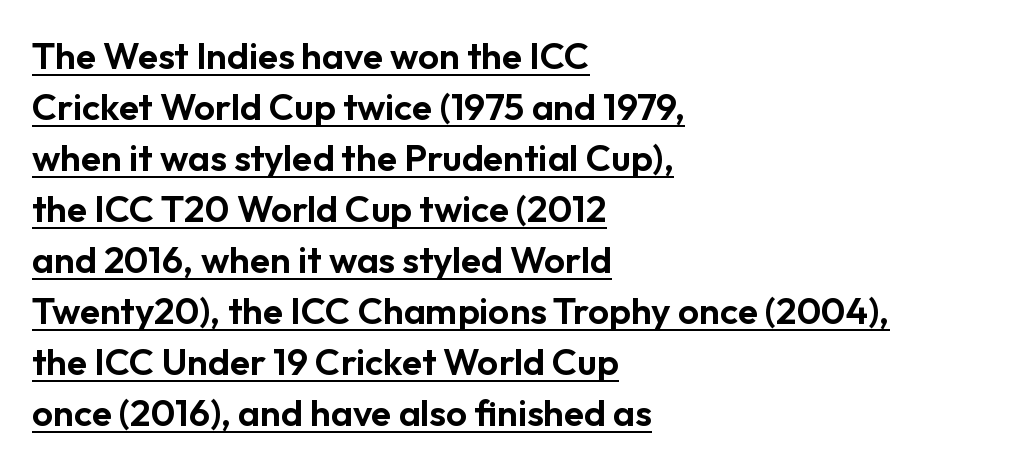
Underline: present. The font family rendered here belongs to the sans-serif group. The space between consecutive lines is moderate. The type is set solid horizontally, with unmodified tracking. The rendering anchors every line to the left-hand side. The typography opts for an upright posture over an oblique one.
